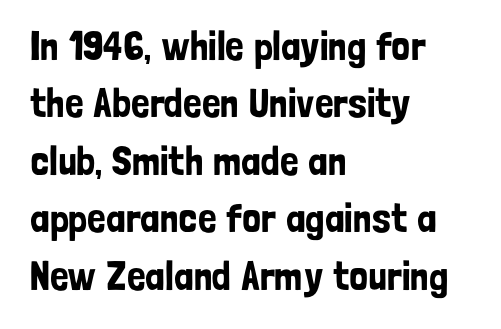
Q: Is the text italic (slanted)? A: No, it is upright.
Q: Is the typeface a serif or a sans-serif typeface? A: Sans-serif.
Q: Is the text underlined? A: No.
Q: How is the paragraph aligned? A: Left-aligned.
Q: Is the spacing between letters normal or unusually wide? A: Normal.
Q: Is the spacing between lines tight, normal or loose? A: Normal.
Q: Width (condensed, normal, or wide)? A: Condensed.
Q: Stroke contrast? A: Low.
Q: x-height? A: Medium.
Q: Monospaced? A: No.
